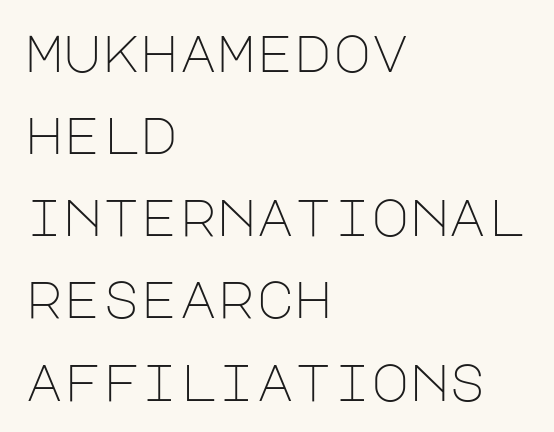
Q: Is the text bold? A: No.
Q: Is the text italic (slanted)? A: No, it is upright.
Q: Is the typeface a serif or a sans-serif typeface? A: Sans-serif.
Q: Is the text underlined? A: No.
Q: How is the paragraph aligned? A: Left-aligned.
Q: Is the spacing between letters normal or unusually wide? A: Normal.
Q: Is the spacing between lines tight, normal or loose? A: Normal.
Q: Width (condensed, normal, or wide)? A: Normal.
Q: Stroke contrast? A: Low.
Q: x-height? A: Large.
